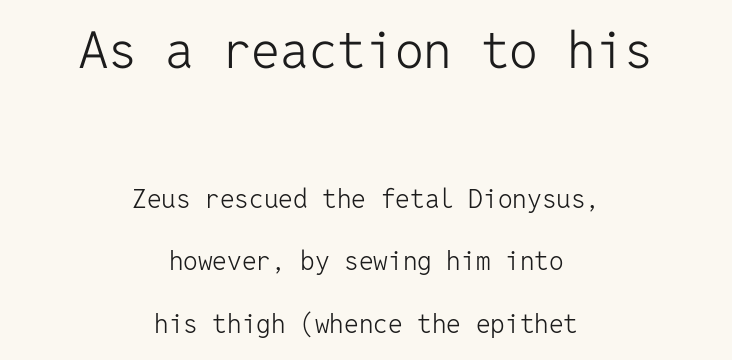
Check where the strokes stop: nothing finishes them off — pure sans. The font's upright variant was chosen for this text. The horizontal fit of the characters is conventional and even. Fixed-width glyphs throughout — classic coding-font behaviour. Check the space under the baseline: it is left empty. The passage shown is not bold in any degree.
